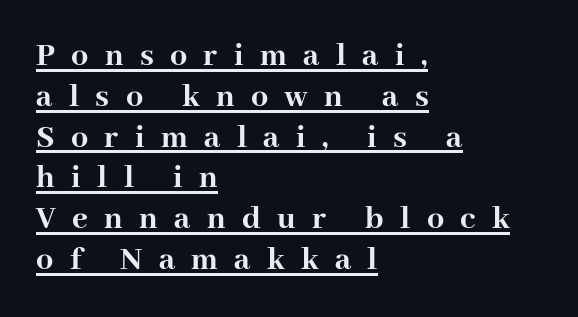
Line starts are locked; line ends wander. Each word looks stretched out because of the extra space between its letters. The rendering uses a bold face; every stroke is thick and dark. A typesetter would label this face a serif. Note the varied advance widths — an 'i' is clearly narrower than an 'm'. Do the letters lean? They stand straight.
